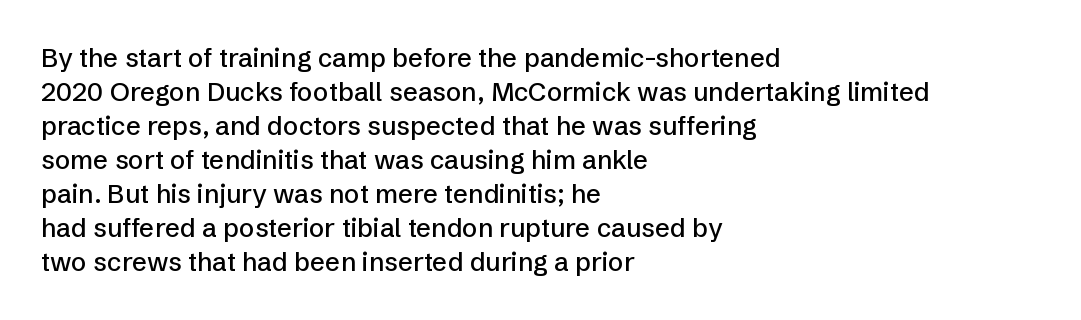
Q: Is the text italic (slanted)? A: No, it is upright.
Q: Is the text underlined? A: No.
Q: How is the paragraph aligned? A: Left-aligned.
Q: Is the spacing between letters normal or unusually wide? A: Normal.
Q: Is the spacing between lines tight, normal or loose? A: Normal.
